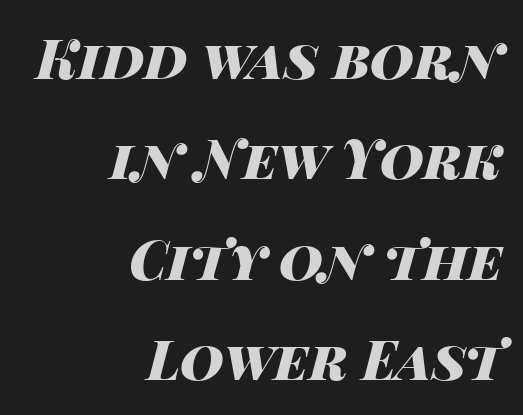
{"italic": "yes", "lean": "right", "slant_degrees": 14, "bold": "yes", "weight": "heavy", "width": "wide", "stroke_contrast": "high", "x_height": "large", "monospaced": "no", "underline": "no", "align": "right", "line_spacing_ratio": 1.86, "letter_spacing": "normal", "letter_spacing_em": 0.0, "glyph_px": 54}
